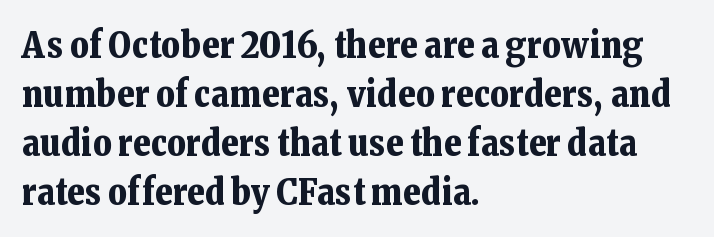
Q: Is the text bold? A: Yes.
Q: Is the text italic (slanted)? A: No, it is upright.
Q: Is the typeface a serif or a sans-serif typeface? A: Serif.
Q: Is the text underlined? A: No.
Q: How is the paragraph aligned? A: Left-aligned.
Q: Is the spacing between letters normal or unusually wide? A: Normal.
Q: Is the spacing between lines tight, normal or loose? A: Normal.
Q: Width (condensed, normal, or wide)? A: Normal.
Q: Stroke contrast? A: Low.
Q: x-height? A: Medium.
Q: Monospaced? A: No.
